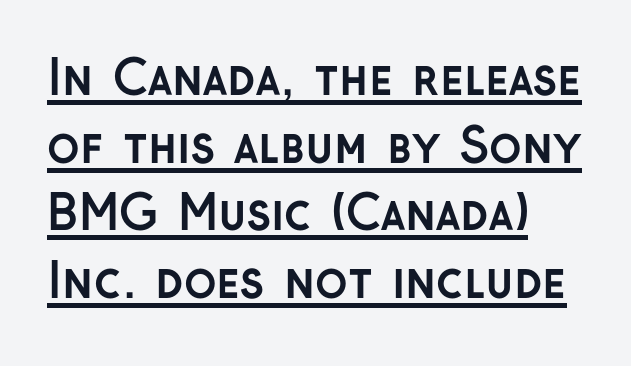
Q: Is the text bold? A: Yes.
Q: Is the text italic (slanted)? A: No, it is upright.
Q: Is the typeface a serif or a sans-serif typeface? A: Sans-serif.
Q: Is the text underlined? A: Yes.
Q: How is the paragraph aligned? A: Left-aligned.
Q: Is the spacing between letters normal or unusually wide? A: Normal.
Q: Is the spacing between lines tight, normal or loose? A: Normal.
Q: Width (condensed, normal, or wide)? A: Normal.
Q: Stroke contrast? A: Low.
Q: x-height? A: Medium.
Q: Monospaced? A: No.
